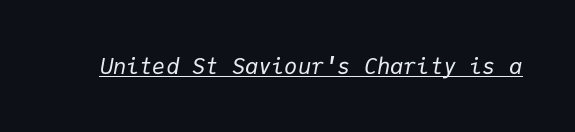
Q: Is the text bold? A: No.
Q: Is the text italic (slanted)? A: Yes, it leans right by about 9 degrees.
Q: Is the text underlined? A: Yes.
Q: Is the spacing between letters normal or unusually wide? A: Normal.
